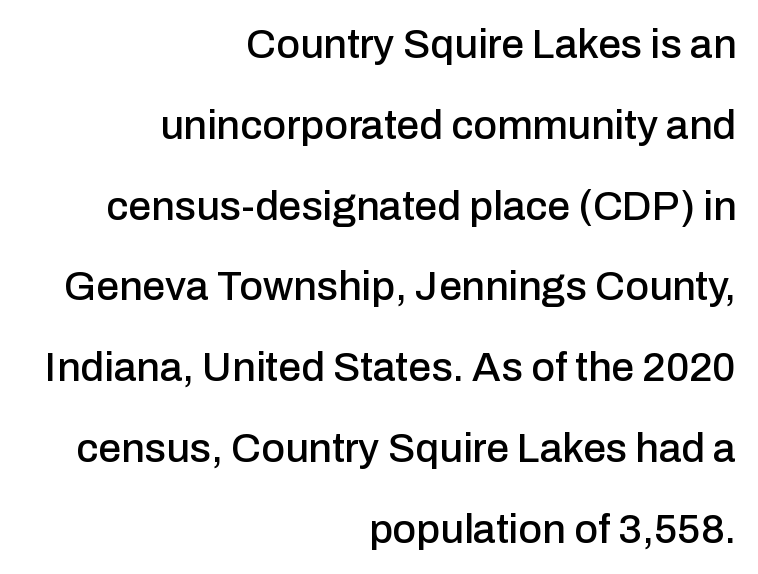
Q: Is the text italic (slanted)? A: No, it is upright.
Q: Is the typeface a serif or a sans-serif typeface? A: Sans-serif.
Q: Is the text underlined? A: No.
Q: How is the paragraph aligned? A: Right-aligned.
Q: Is the spacing between letters normal or unusually wide? A: Normal.
Q: Is the spacing between lines tight, normal or loose? A: Loose.
Q: Width (condensed, normal, or wide)? A: Normal.
Q: Stroke contrast? A: Low.
Q: x-height? A: Medium.
Q: Monospaced? A: No.
